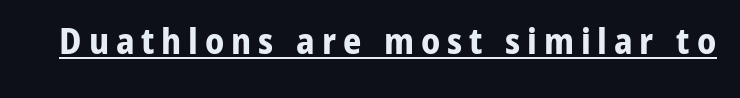
No feet cap the strokes, marking this as sans-serif type. The string is rendered with underlining switched on. On the weight axis this lands at bold, roughly 700. Each letter keeps its own natural width here, so spacing adapts to shape.
